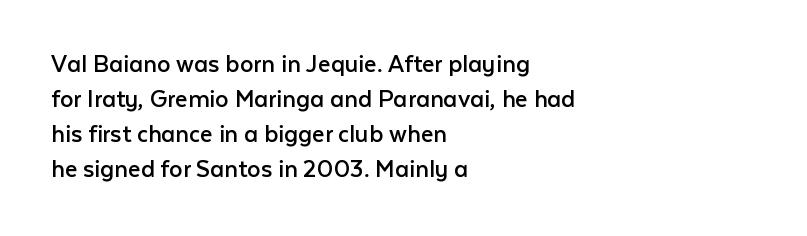
Q: Is the text bold? A: No.
Q: Is the text italic (slanted)? A: No, it is upright.
Q: Is the text underlined? A: No.
Q: How is the paragraph aligned? A: Left-aligned.
Q: Is the spacing between letters normal or unusually wide? A: Normal.
Q: Is the spacing between lines tight, normal or loose? A: Normal.
